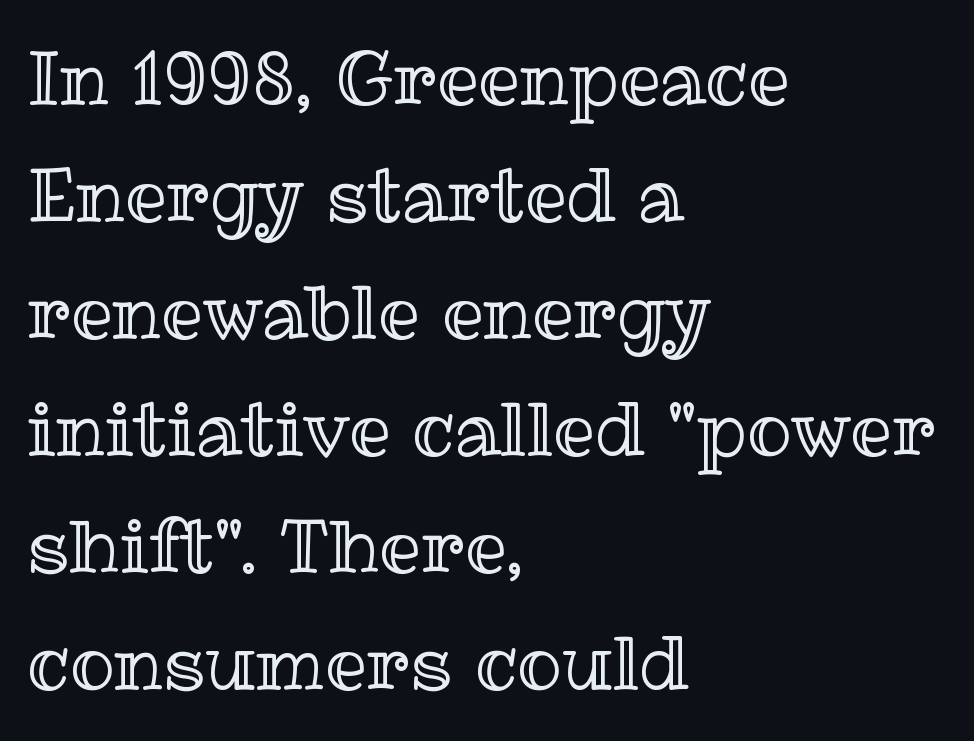
Q: Is the text italic (slanted)? A: No, it is upright.
Q: Is the text underlined? A: No.
Q: How is the paragraph aligned? A: Left-aligned.
Q: Is the spacing between letters normal or unusually wide? A: Normal.
Q: Is the spacing between lines tight, normal or loose? A: Normal.
Q: Width (condensed, normal, or wide)? A: Normal.
Q: x-height? A: Medium.
Q: Monospaced? A: No.
